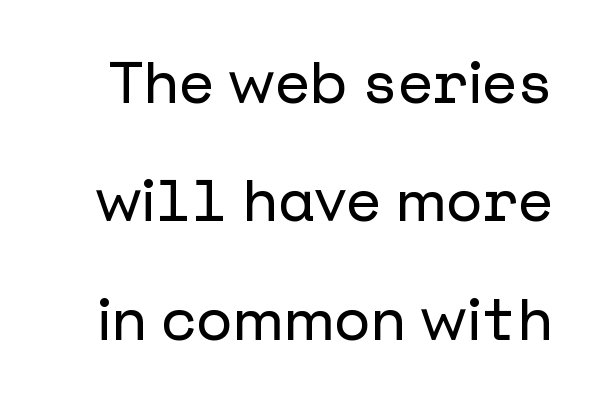
Q: Is the text italic (slanted)? A: No, it is upright.
Q: Is the typeface a serif or a sans-serif typeface? A: Sans-serif.
Q: Is the text underlined? A: No.
Q: Is the spacing between letters normal or unusually wide? A: Normal.
Q: Is the spacing between lines tight, normal or loose? A: Loose.
Q: Width (condensed, normal, or wide)? A: Normal.
Q: Stroke contrast? A: Low.
Q: x-height? A: Medium.
